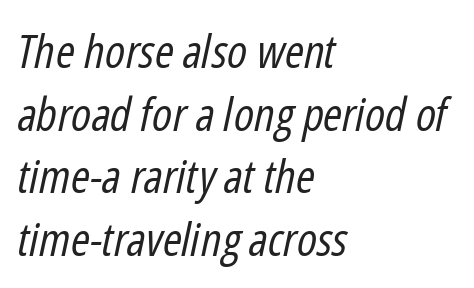
Q: Is the text bold? A: No.
Q: Is the text italic (slanted)? A: Yes, it leans right by about 12 degrees.
Q: Is the text underlined? A: No.
Q: How is the paragraph aligned? A: Left-aligned.
Q: Is the spacing between letters normal or unusually wide? A: Normal.
Q: Is the spacing between lines tight, normal or loose? A: Normal.
Q: Width (condensed, normal, or wide)? A: Condensed.
Q: Stroke contrast? A: Low.
Q: x-height? A: Medium.
Q: Monospaced? A: No.
